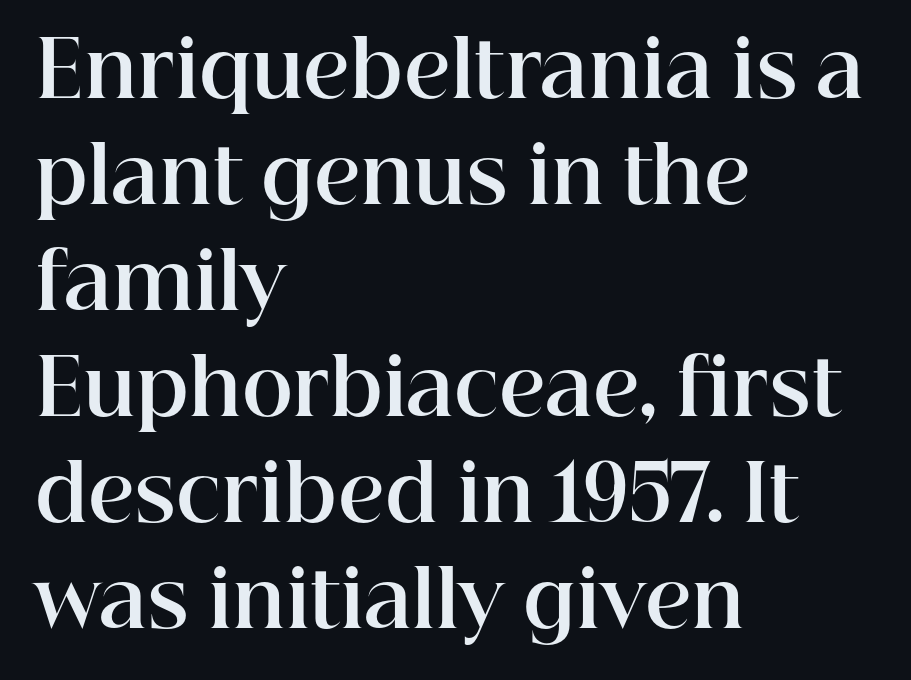
Q: Is the text bold? A: Yes.
Q: Is the text italic (slanted)? A: No, it is upright.
Q: Is the typeface a serif or a sans-serif typeface? A: Serif.
Q: Is the text underlined? A: No.
Q: How is the paragraph aligned? A: Left-aligned.
Q: Is the spacing between letters normal or unusually wide? A: Normal.
Q: Is the spacing between lines tight, normal or loose? A: Normal.
Q: Width (condensed, normal, or wide)? A: Normal.
Q: Stroke contrast? A: High.
Q: x-height? A: Medium.
Q: Monospaced? A: No.
